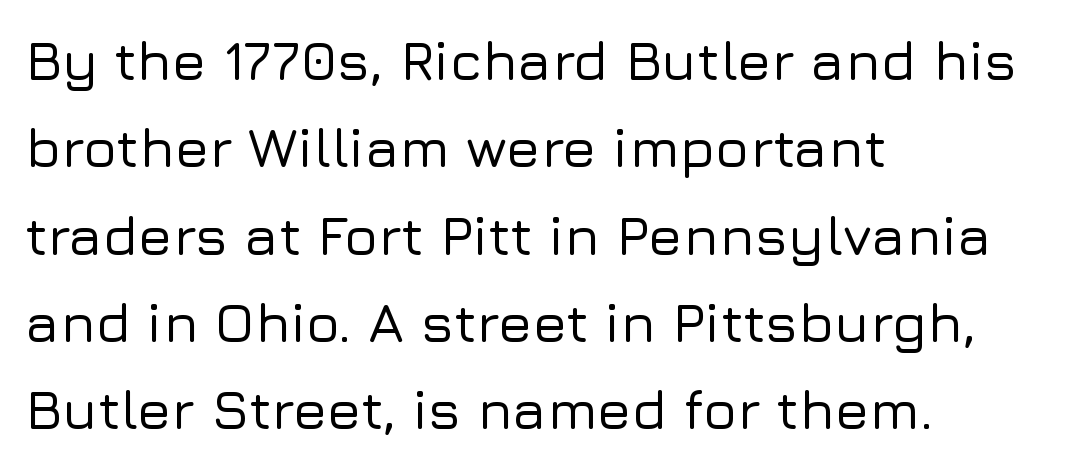
The image shows 56 px sans-serif type, upright; set left-aligned, normal line spacing (1.56x), normal letter spacing, not underlined; low stroke contrast and a medium x-height.
